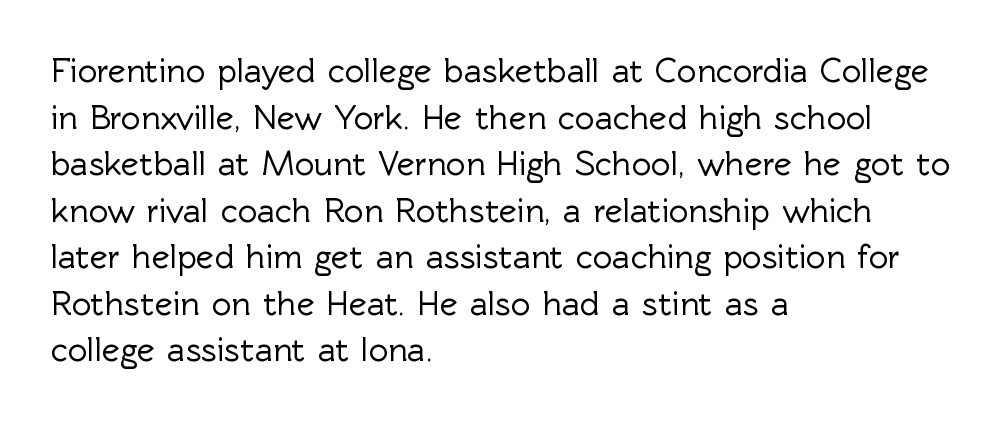
Q: Is the text italic (slanted)? A: No, it is upright.
Q: Is the typeface a serif or a sans-serif typeface? A: Sans-serif.
Q: Is the text underlined? A: No.
Q: How is the paragraph aligned? A: Left-aligned.
Q: Is the spacing between letters normal or unusually wide? A: Normal.
Q: Is the spacing between lines tight, normal or loose? A: Normal.
Q: Width (condensed, normal, or wide)? A: Normal.
Q: x-height? A: Medium.
Q: Monospaced? A: No.
